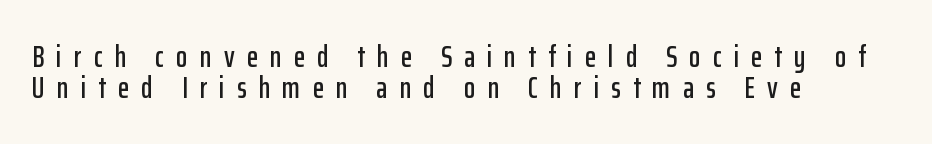
{"serif": "no", "italic": "no", "width": "condensed", "stroke_contrast": "low", "x_height": "medium", "monospaced": "no", "underline": "no", "align": "left", "line_spacing": "tight", "line_spacing_ratio": 1.02, "letter_spacing": "wide", "letter_spacing_em": 0.4, "glyph_px": 30}
